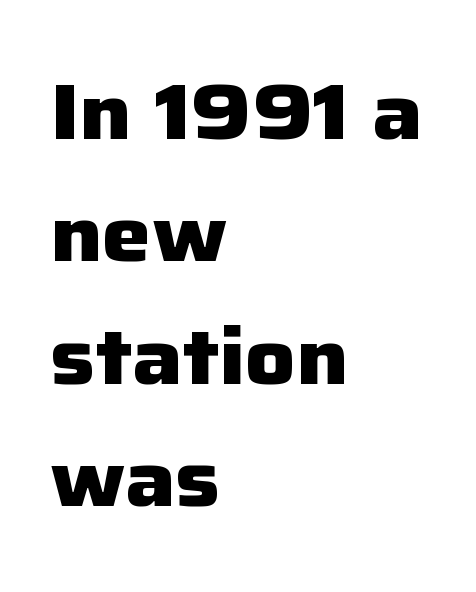
{"serif": "no", "italic": "no", "bold": "yes", "weight": "heavy", "width": "normal", "stroke_contrast": "low", "x_height": "medium", "monospaced": "no", "underline": "no", "align": "left", "line_spacing": "normal", "line_spacing_ratio": 1.57, "letter_spacing": "normal", "letter_spacing_em": 0.0, "glyph_px": 78}
